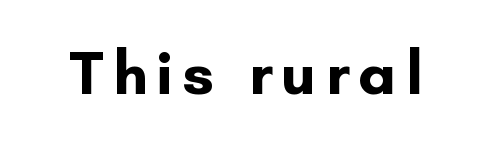
Heft: maximum for text — a bold. Classification — sans serif. The words here are not underlined. Posture: straight, roman, zero tilt.
